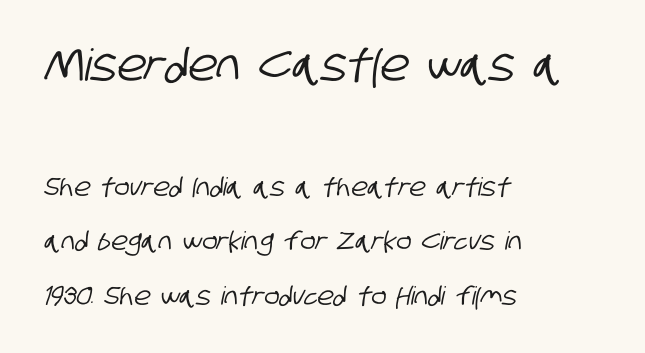
Notice the wide empty band between every row — that's loose leading. Each line starts at the same left margin while the right side varies. No word sits above an underline. The letters sit at their default tracking, neither squeezed nor spread.
